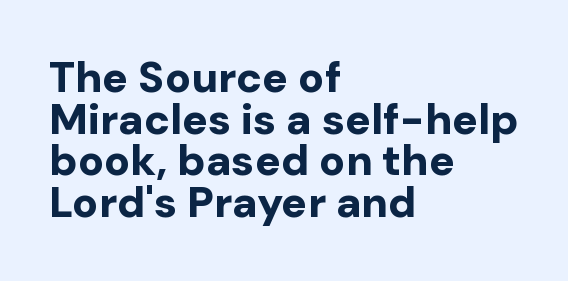
Q: Is the text bold? A: Yes.
Q: Is the text italic (slanted)? A: No, it is upright.
Q: Is the typeface a serif or a sans-serif typeface? A: Sans-serif.
Q: Is the text underlined? A: No.
Q: How is the paragraph aligned? A: Left-aligned.
Q: Is the spacing between letters normal or unusually wide? A: Normal.
Q: Is the spacing between lines tight, normal or loose? A: Tight.
Q: Width (condensed, normal, or wide)? A: Normal.
Q: Stroke contrast? A: Low.
Q: x-height? A: Medium.
Q: Monospaced? A: No.
